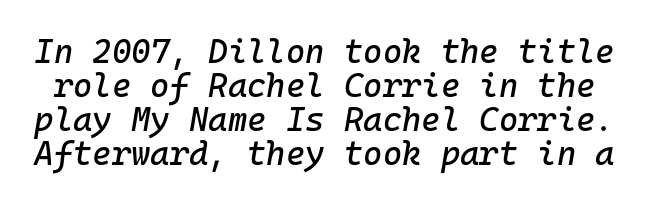
{"italic": "yes", "lean": "right", "slant_degrees": 10, "width": "normal", "stroke_contrast": "low", "x_height": "medium", "monospaced": "yes", "underline": "no", "line_spacing": "tight", "line_spacing_ratio": 1.03, "letter_spacing": "normal", "letter_spacing_em": 0.0, "glyph_px": 33}
